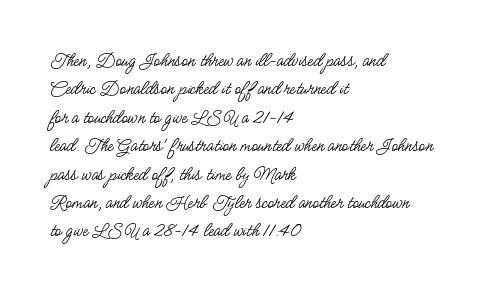
{"bold": "no", "underline": "no", "align": "left", "line_spacing": "normal", "line_spacing_ratio": 1.42, "letter_spacing": "normal", "letter_spacing_em": 0.0, "glyph_px": 20}
